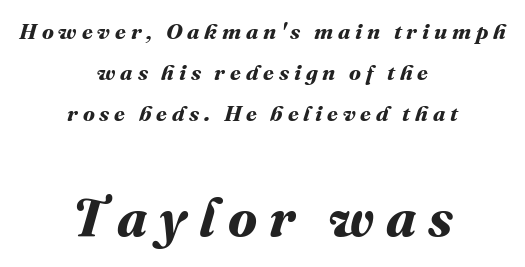
{"bold": "yes", "weight": "bold", "width": "normal", "stroke_contrast": "medium", "x_height": "medium", "monospaced": "no", "underline": "no", "align": "center", "line_spacing_ratio": 1.86, "letter_spacing": "wide", "letter_spacing_em": 0.22, "larger_block": "second", "size_ratio": 2.45, "glyph_px": 54}
